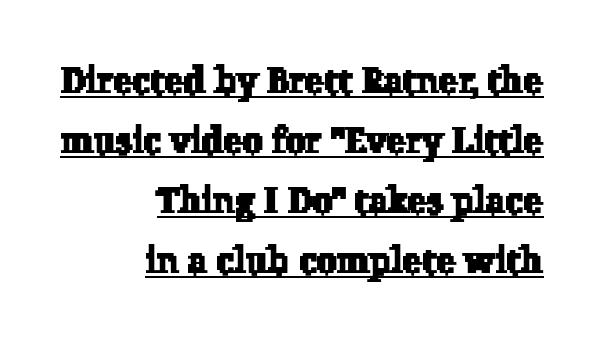
The image shows 36 px serif type; set right-aligned, normal line spacing (1.67x), normal letter spacing, underlined; low stroke contrast and a medium x-height.
